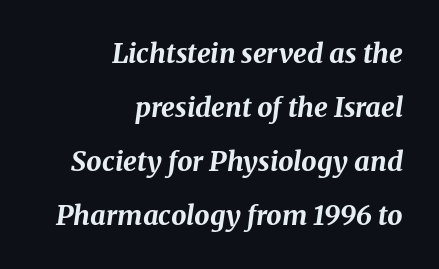
Notice how thick the strokes are: this is what a full bold looks like. A student would call this right alignment; a typographer would say flush right, rag left. The rendering applies a slant to the glyphs. Compared with typical paragraphs, the rows here are farther apart. Beneath every word, the page is bare. There is no visible air inserted between adjacent glyphs.
